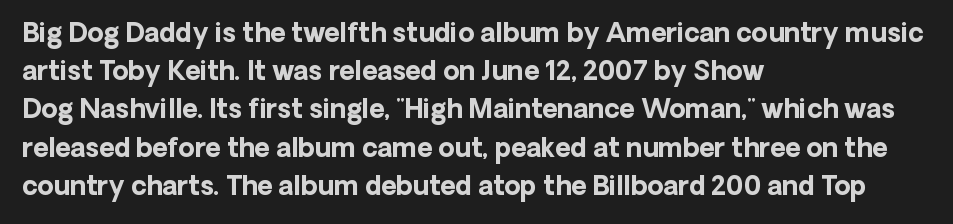
The image shows 26 px bold type, upright; set left-aligned, normal line spacing (1.47x), normal letter spacing, not underlined.
